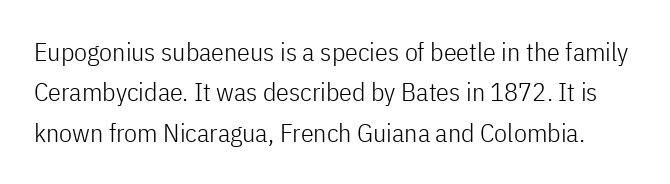
{"italic": "no", "bold": "no", "underline": "no", "line_spacing": "normal", "line_spacing_ratio": 1.55, "letter_spacing": "normal", "letter_spacing_em": 0.0, "glyph_px": 26}
